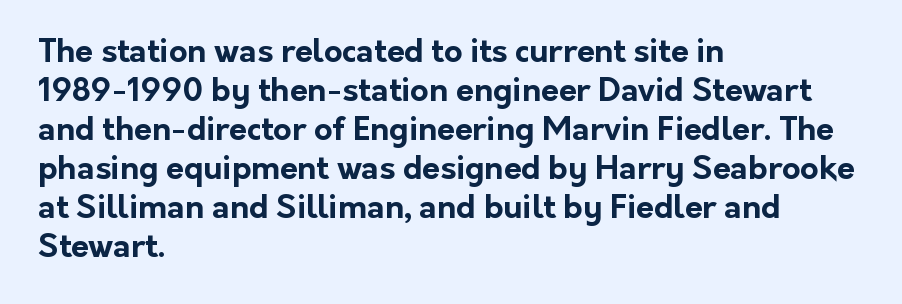
The image shows 32 px bold sans-serif type, upright; set left-aligned, line spacing 1.22x, normal letter spacing, not underlined; low stroke contrast and a medium x-height.
